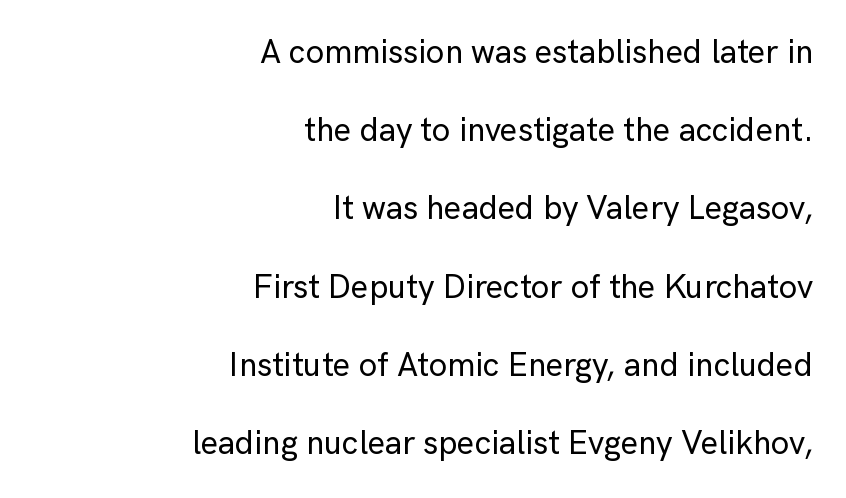
The image shows 33 px sans-serif type, upright; set right-aligned, loose line spacing (2.37x), normal letter spacing, not underlined; low stroke contrast and a medium x-height.
